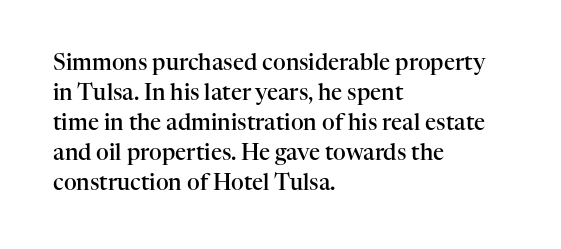
Q: Is the text bold? A: Semi-bold.
Q: Is the text italic (slanted)? A: No, it is upright.
Q: Is the text underlined? A: No.
Q: How is the paragraph aligned? A: Left-aligned.
Q: Is the spacing between letters normal or unusually wide? A: Normal.
Q: Is the spacing between lines tight, normal or loose? A: Normal.
